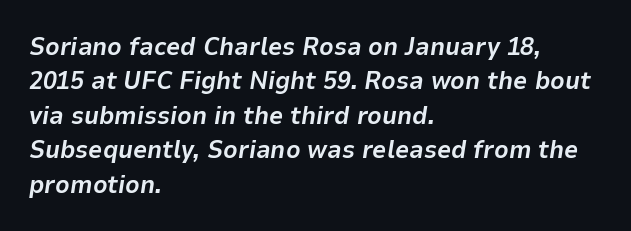
Q: Is the text bold? A: Yes.
Q: Is the text italic (slanted)? A: Yes, it leans right by about 9 degrees.
Q: Is the text underlined? A: No.
Q: How is the paragraph aligned? A: Left-aligned.
Q: Is the spacing between letters normal or unusually wide? A: Normal.
Q: Is the spacing between lines tight, normal or loose? A: Normal.
